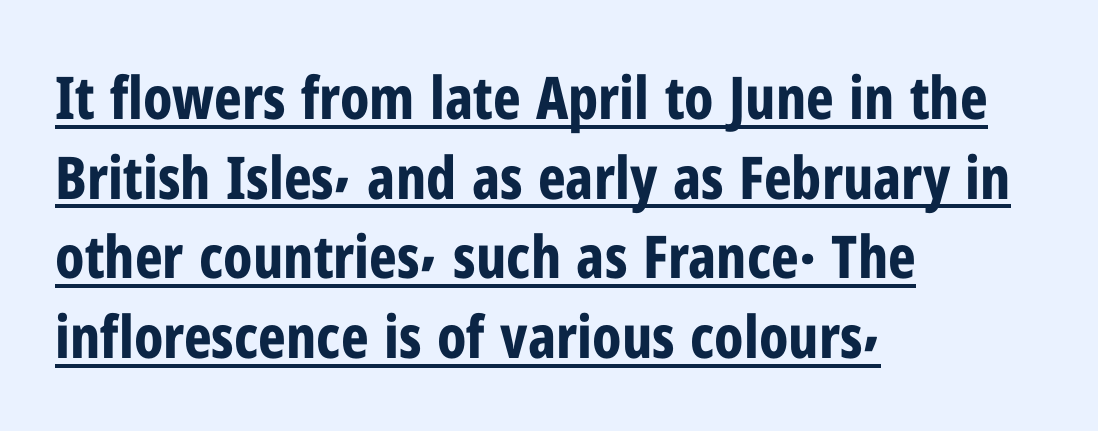
Whoever set this chose a conventional vertical rhythm. Has an underline been added? It has. Italic? Not at all — the glyphs are vertical. This rendering employs a face without finishing strokes, i.e., a sans-serif. Leftover space on each line is placed entirely after the last word. Looks like regular typesetting: each glyph gets only the width it needs.
